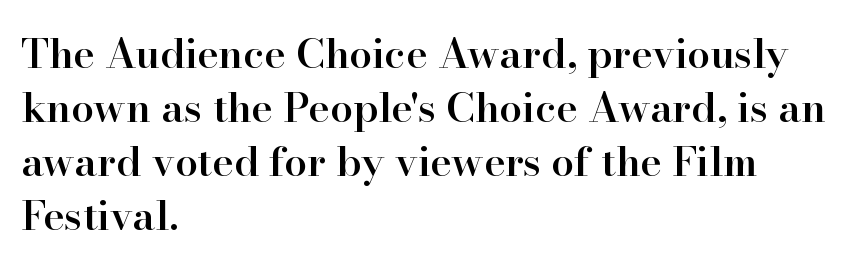
Q: Is the text bold? A: Semi-bold.
Q: Is the text italic (slanted)? A: No, it is upright.
Q: Is the typeface a serif or a sans-serif typeface? A: Serif.
Q: Is the text underlined? A: No.
Q: How is the paragraph aligned? A: Left-aligned.
Q: Is the spacing between letters normal or unusually wide? A: Normal.
Q: Is the spacing between lines tight, normal or loose? A: Normal.
Q: Width (condensed, normal, or wide)? A: Normal.
Q: Stroke contrast? A: High.
Q: x-height? A: Small.
Q: Monospaced? A: No.
